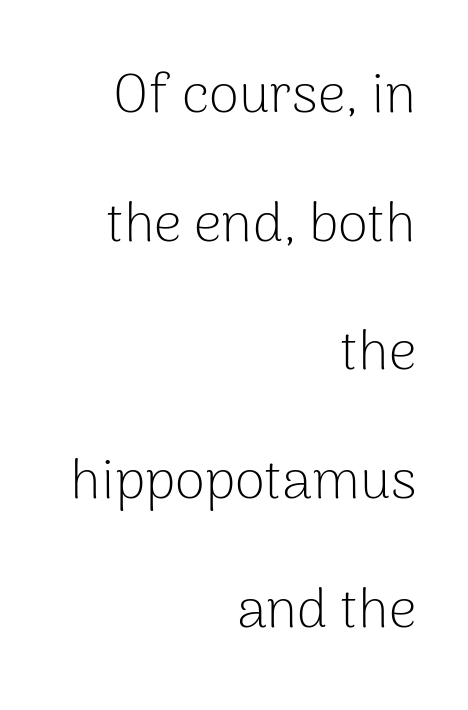
The image shows 55 px light sans-serif type, upright; set right-aligned, loose line spacing (2.34x), normal letter spacing, not underlined; low stroke contrast and a medium x-height.
